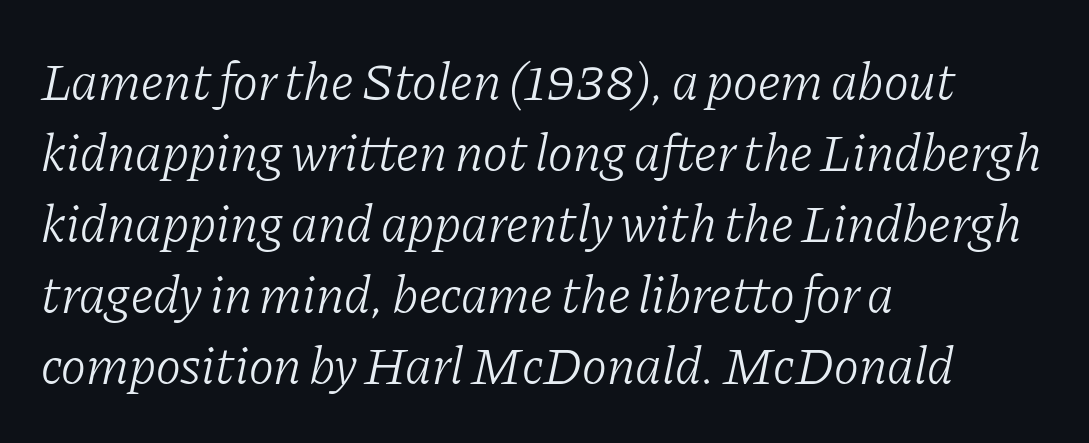
The letters advance in unequal steps, a hallmark of proportional type. Is the letter spacing exaggerated? No — it looks like the ordinary default. The ragged edge is on the right, which tells us the setting is flush left. The text was rendered using a seriffed face with decorative stroke endings. Rows of type keep a routine distance in the vertical direction. Has an underline been added? It has not.
